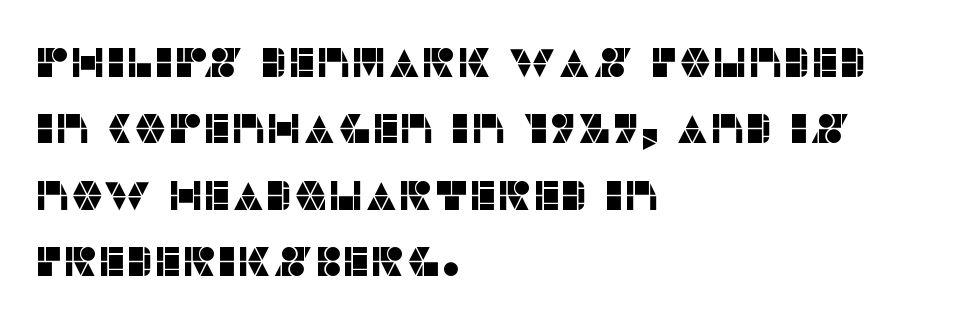
{"serif": "no", "italic": "no", "width": "normal", "stroke_contrast": "low", "x_height": "large", "monospaced": "no", "underline": "no", "align": "left", "line_spacing": "normal", "line_spacing_ratio": 1.58, "letter_spacing": "normal", "letter_spacing_em": 0.0, "glyph_px": 42}
